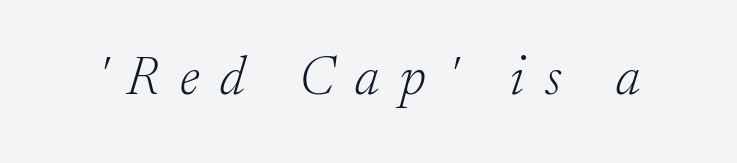
Q: Is the text bold? A: No.
Q: Is the text italic (slanted)? A: Yes, it leans right by about 17 degrees.
Q: Is the typeface a serif or a sans-serif typeface? A: Serif.
Q: Is the text underlined? A: No.
Q: Is the spacing between letters normal or unusually wide? A: Unusually wide.
Q: Width (condensed, normal, or wide)? A: Normal.
Q: Stroke contrast? A: Low.
Q: x-height? A: Small.
Q: Monospaced? A: No.
